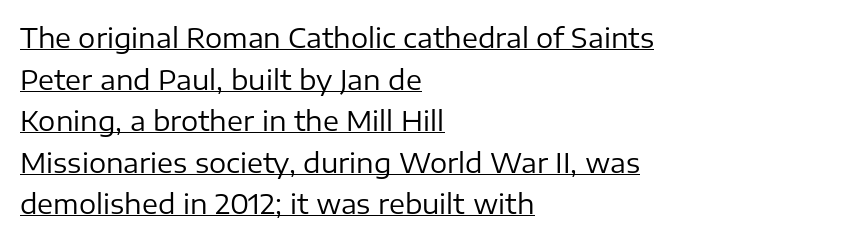
Q: Is the text bold? A: No.
Q: Is the text italic (slanted)? A: No, it is upright.
Q: Is the text underlined? A: Yes.
Q: How is the paragraph aligned? A: Left-aligned.
Q: Is the spacing between letters normal or unusually wide? A: Normal.
Q: Is the spacing between lines tight, normal or loose? A: Normal.
